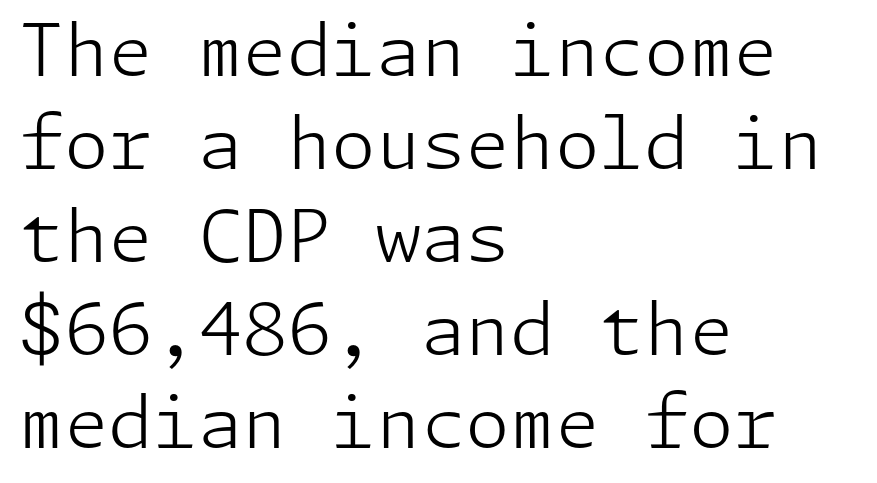
The image shows 72 px light sans-serif type, upright; set left-aligned, normal line spacing (1.29x), normal letter spacing, not underlined; low stroke contrast and a medium x-height.
